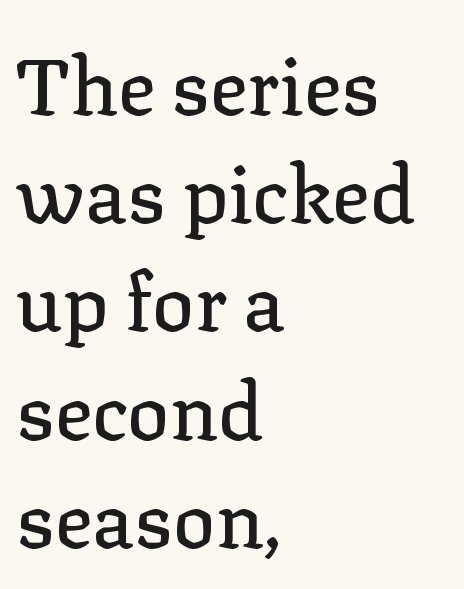
{"serif": "yes", "italic": "no", "width": "normal", "stroke_contrast": "low", "x_height": "medium", "monospaced": "no", "underline": "no", "align": "left", "line_spacing": "normal", "line_spacing_ratio": 1.37, "letter_spacing": "normal", "letter_spacing_em": 0.0, "glyph_px": 79}
